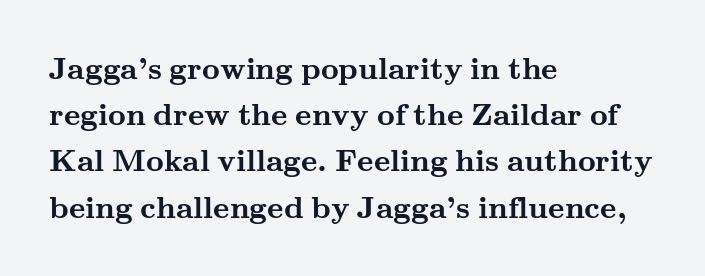
Q: Is the text bold? A: Yes.
Q: Is the text italic (slanted)? A: No, it is upright.
Q: Is the typeface a serif or a sans-serif typeface? A: Serif.
Q: Is the text underlined? A: No.
Q: How is the paragraph aligned? A: Left-aligned.
Q: Is the spacing between letters normal or unusually wide? A: Normal.
Q: Is the spacing between lines tight, normal or loose? A: Normal.
Q: Width (condensed, normal, or wide)? A: Wide.
Q: Stroke contrast? A: Medium.
Q: x-height? A: Small.
Q: Monospaced? A: No.
